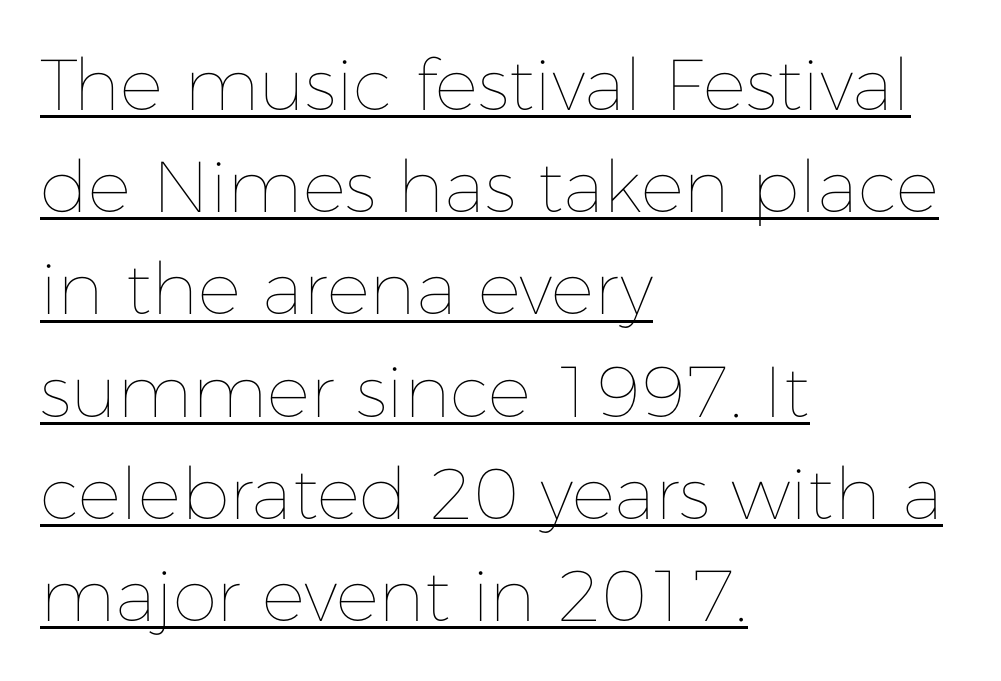
The image shows 72 px thin type, upright; set left-aligned, normal line spacing (1.42x), normal letter spacing, underlined; low stroke contrast and a medium x-height.
